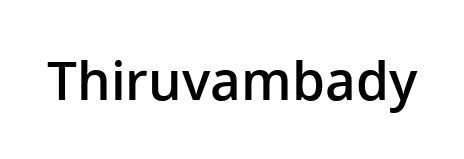
Q: Is the text bold? A: Semi-bold.
Q: Is the text italic (slanted)? A: No, it is upright.
Q: Is the typeface a serif or a sans-serif typeface? A: Sans-serif.
Q: Is the text underlined? A: No.
Q: Is the spacing between letters normal or unusually wide? A: Normal.
Q: Width (condensed, normal, or wide)? A: Normal.
Q: Stroke contrast? A: Low.
Q: x-height? A: Medium.
Q: Monospaced? A: No.
